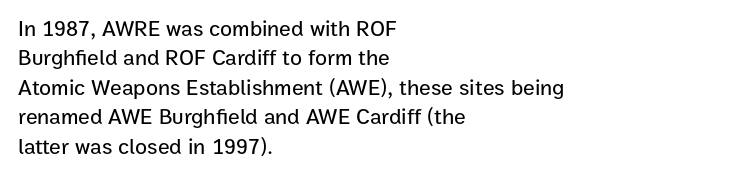
Reading down the block, your eye returns to a fixed left position each line. The type sits square on the baseline with zero lean. The space directly below the letters is spotless. Notice how descenders clear the ascenders below comfortably — that's standard leading. Each word holds together tightly as a unit, with standard inter-letter gaps.
